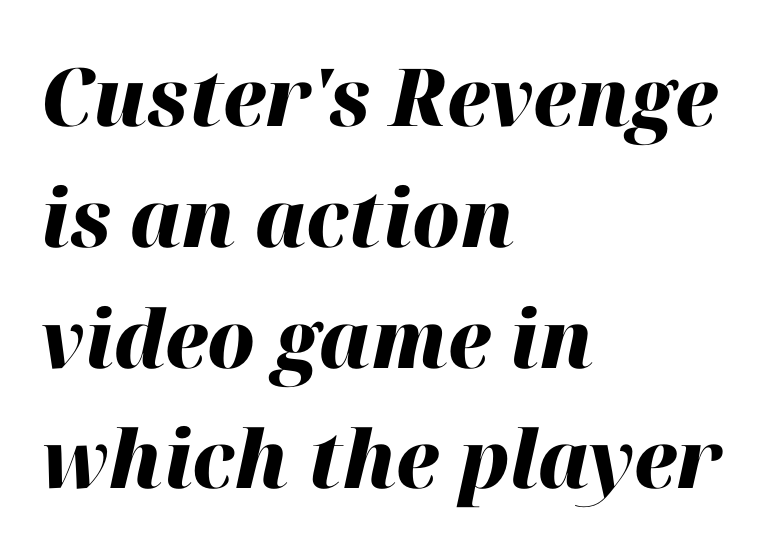
{"italic": "yes", "lean": "right", "slant_degrees": 12, "bold": "yes", "weight": "heavy", "width": "normal", "stroke_contrast": "high", "x_height": "medium", "monospaced": "no", "underline": "no", "align": "left", "line_spacing": "normal", "line_spacing_ratio": 1.51, "letter_spacing": "normal", "letter_spacing_em": 0.0, "glyph_px": 80}
